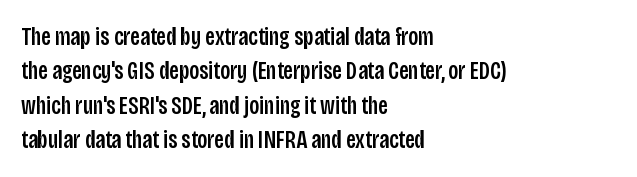
{"italic": "no", "underline": "no", "align": "left", "line_spacing": "normal", "line_spacing_ratio": 1.38, "letter_spacing": "normal", "letter_spacing_em": 0.0, "glyph_px": 25}
